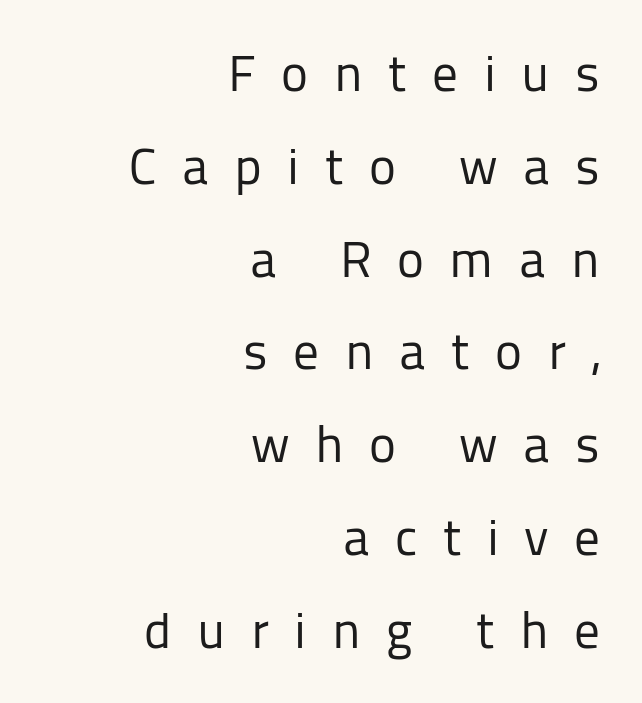
You could not count columns in this text — the font is proportionally spaced. You could only call the tracking loose — the letters float apart. The gap between lines stays unmarked. A sans-serif font was chosen for this passage. Which margin do the lines hug? The right one — the left edge is uneven. Weight: in the light-to-regular range.
